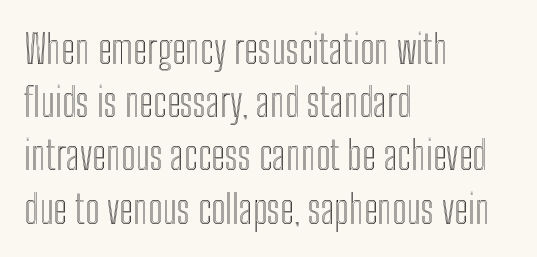
Q: Is the text italic (slanted)? A: No, it is upright.
Q: Is the text underlined? A: No.
Q: How is the paragraph aligned? A: Left-aligned.
Q: Is the spacing between letters normal or unusually wide? A: Normal.
Q: Is the spacing between lines tight, normal or loose? A: Normal.
Q: Width (condensed, normal, or wide)? A: Condensed.
Q: x-height? A: Medium.
Q: Monospaced? A: No.
